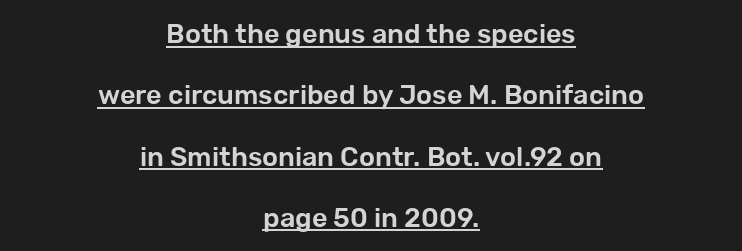
{"italic": "no", "underline": "yes", "align": "center", "line_spacing": "loose", "line_spacing_ratio": 2.27, "letter_spacing": "normal", "letter_spacing_em": 0.0, "glyph_px": 27}
